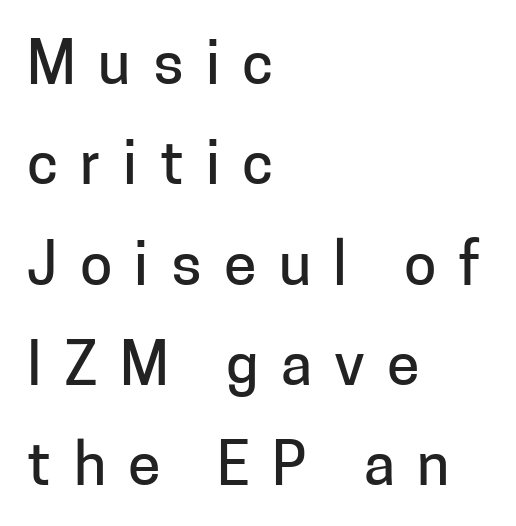
The image shows 59 px sans-serif type, upright; set left-aligned, normal line spacing (1.7x), unusually wide letter spacing (+0.38 em), not underlined; low stroke contrast and a medium x-height.
